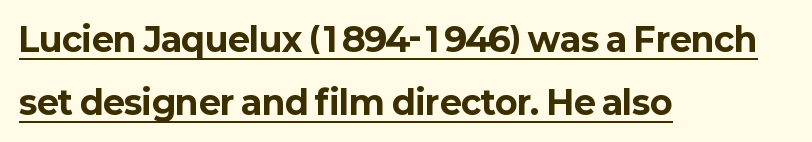
The rendering uses a large line-height, opening up the rows. One-word summary of the alignment: left. Observe the ordinary spacing: letters are neighbours, not strangers. Classification — sans serif. Here the designer chose a conventional face with non-uniform glyph widths.
